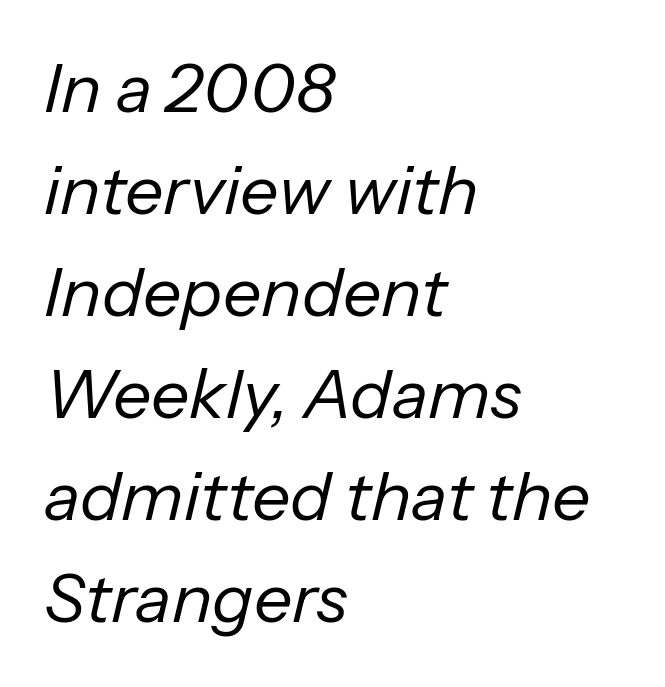
Q: Is the text bold? A: No.
Q: Is the text italic (slanted)? A: Yes, it leans right by about 13 degrees.
Q: Is the text underlined? A: No.
Q: How is the paragraph aligned? A: Left-aligned.
Q: Is the spacing between letters normal or unusually wide? A: Normal.
Q: Is the spacing between lines tight, normal or loose? A: Normal.
Q: Width (condensed, normal, or wide)? A: Normal.
Q: Stroke contrast? A: Low.
Q: x-height? A: Medium.
Q: Monospaced? A: No.
